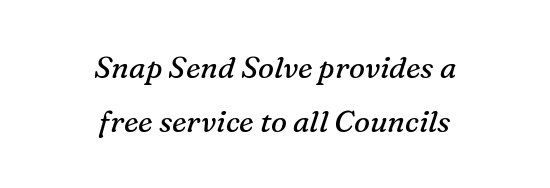
To sum up the face: it has serifs. Rendered with sloped, italic letterforms. Looks like regular typesetting: each glyph gets only the width it needs. The passage shown is not underscored anywhere. Counters stay open thanks to moderate or lighter strokes. Caption: standard tracking, unaltered.
